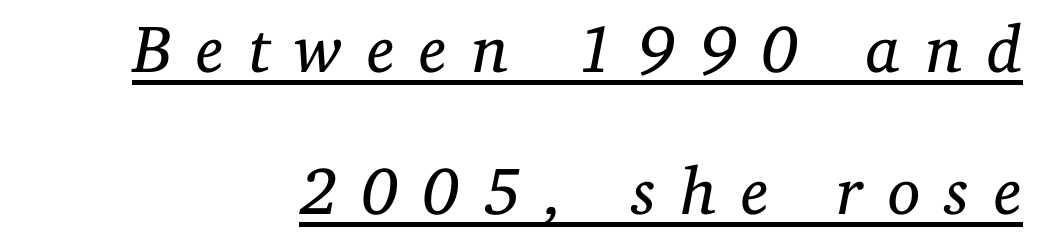
Q: Is the text bold? A: No.
Q: Is the text italic (slanted)? A: Yes, it leans right by about 11 degrees.
Q: Is the typeface a serif or a sans-serif typeface? A: Serif.
Q: Is the text underlined? A: Yes.
Q: How is the paragraph aligned? A: Right-aligned.
Q: Is the spacing between letters normal or unusually wide? A: Unusually wide.
Q: Is the spacing between lines tight, normal or loose? A: Loose.
Q: Width (condensed, normal, or wide)? A: Normal.
Q: Stroke contrast? A: Low.
Q: x-height? A: Medium.
Q: Monospaced? A: No.
